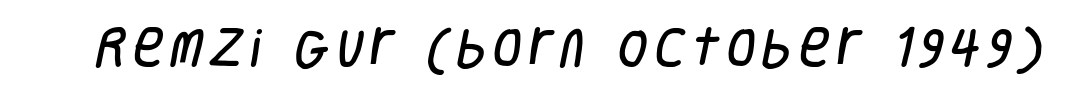
Q: Is the typeface a serif or a sans-serif typeface? A: Sans-serif.
Q: Is the text underlined? A: No.
Q: Width (condensed, normal, or wide)? A: Condensed.
Q: Stroke contrast? A: Low.
Q: x-height? A: Large.
Q: Monospaced? A: No.
